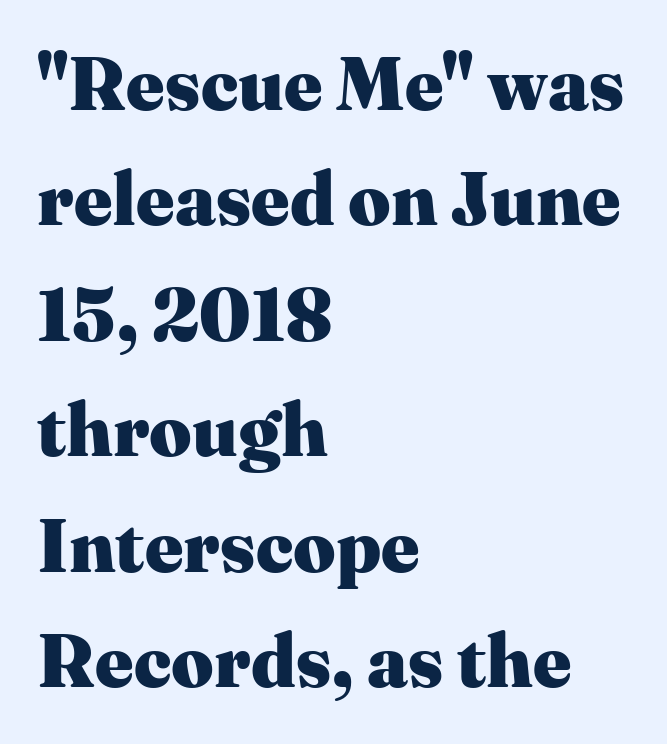
The passage shown stacks its lines at a standard gap. These lines carry a lot of weight — the face is fully bold. Proportional: the letters do not fall into vertical columns. Each line starts at the same left margin while the right side varies. The characters display serif detailing at their extremities.
